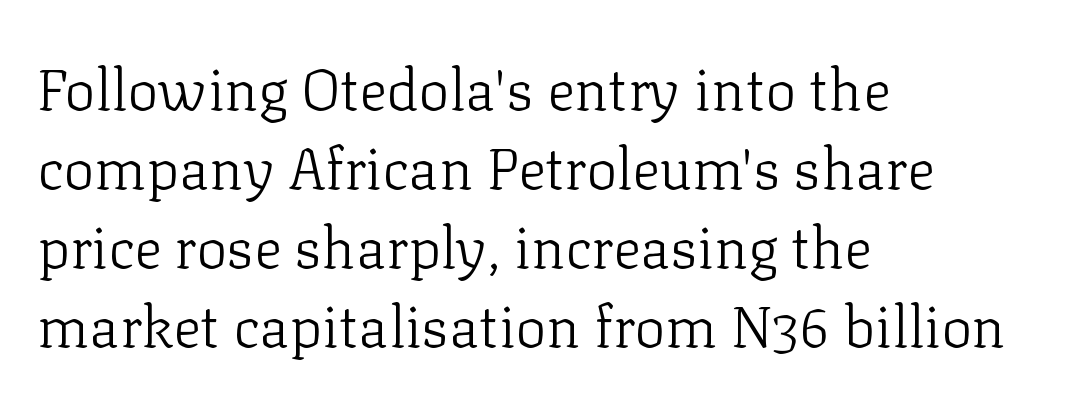
{"serif": "yes", "italic": "no", "bold": "no", "weight": "light", "width": "normal", "stroke_contrast": "low", "x_height": "medium", "monospaced": "no", "underline": "no", "align": "left", "line_spacing": "normal", "line_spacing_ratio": 1.36, "letter_spacing": "normal", "letter_spacing_em": 0.0, "glyph_px": 58}
